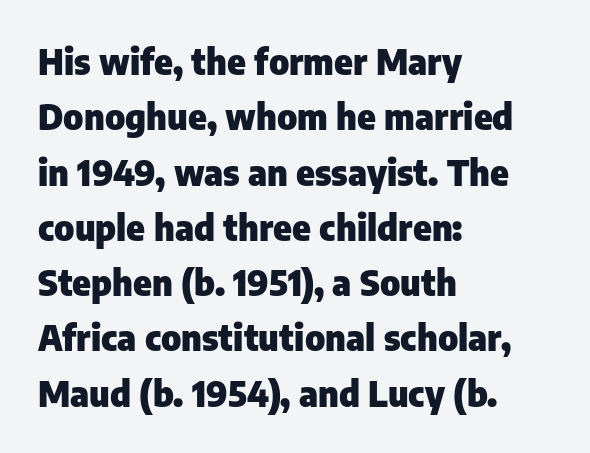
{"serif": "no", "italic": "no", "bold": "yes", "weight": "heavy", "width": "normal", "stroke_contrast": "low", "x_height": "medium", "monospaced": "no", "underline": "no", "align": "left", "line_spacing": "normal", "line_spacing_ratio": 1.58, "letter_spacing": "normal", "letter_spacing_em": 0.0, "glyph_px": 35}
